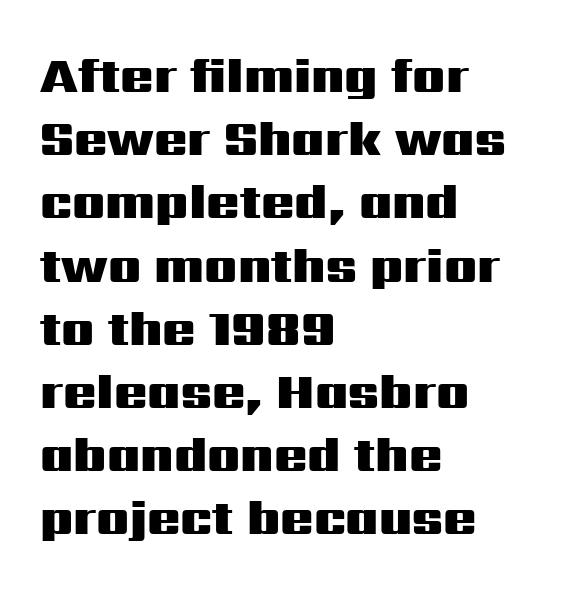
Honestly, there is no underline to notice here at all. Does the weight exceed regular? Yes, all the way to bold. In CSS terms this would be text-align: left. Italic: no, the glyphs are upright roman. Serifs: no, the terminals of the letterforms are clean. Proportional: the letters do not fall into vertical columns.
